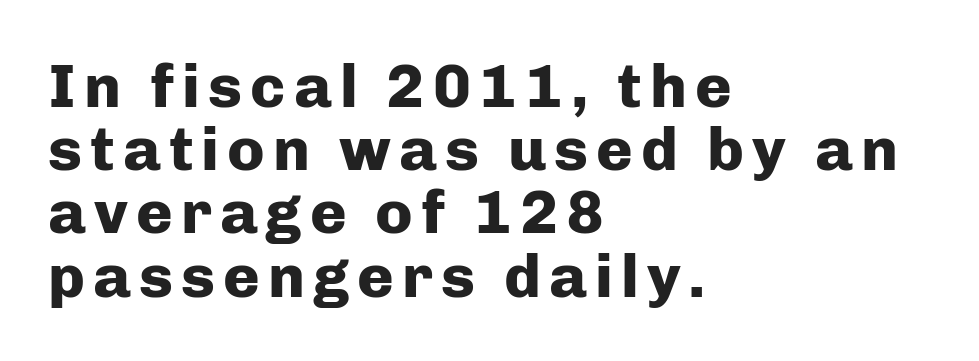
Q: Is the text bold? A: Yes.
Q: Is the text italic (slanted)? A: No, it is upright.
Q: Is the typeface a serif or a sans-serif typeface? A: Sans-serif.
Q: Is the text underlined? A: No.
Q: How is the paragraph aligned? A: Left-aligned.
Q: Is the spacing between lines tight, normal or loose? A: Tight.
Q: Width (condensed, normal, or wide)? A: Normal.
Q: Stroke contrast? A: Low.
Q: x-height? A: Medium.
Q: Monospaced? A: No.
